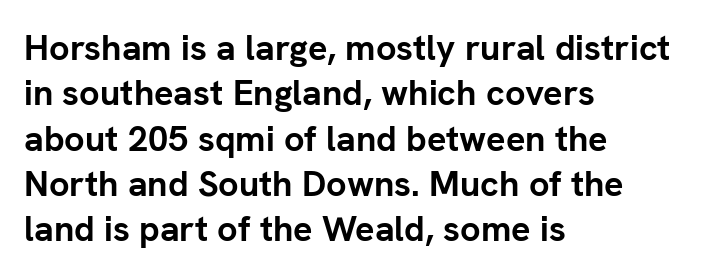
Q: Is the text bold? A: Yes.
Q: Is the text italic (slanted)? A: No, it is upright.
Q: Is the typeface a serif or a sans-serif typeface? A: Sans-serif.
Q: Is the text underlined? A: No.
Q: How is the paragraph aligned? A: Left-aligned.
Q: Is the spacing between letters normal or unusually wide? A: Normal.
Q: Is the spacing between lines tight, normal or loose? A: Normal.
Q: Width (condensed, normal, or wide)? A: Normal.
Q: Stroke contrast? A: Low.
Q: x-height? A: Medium.
Q: Monospaced? A: No.
